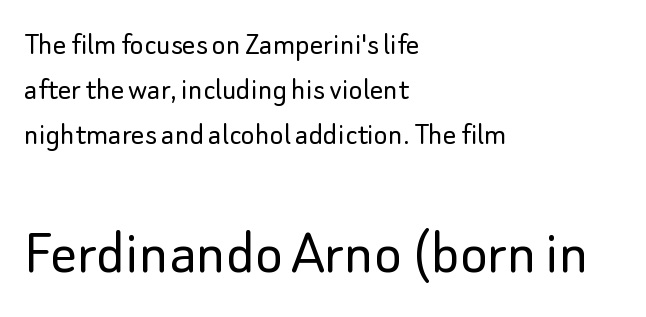
{"serif": "no", "italic": "no", "bold": "no", "weight": "light", "width": "normal", "stroke_contrast": "low", "x_height": "small", "monospaced": "no", "underline": "no", "align": "left", "line_spacing": "normal", "line_spacing_ratio": 1.37, "letter_spacing": "normal", "letter_spacing_em": 0.0, "larger_block": "second", "size_ratio": 2.0, "glyph_px": 66}
